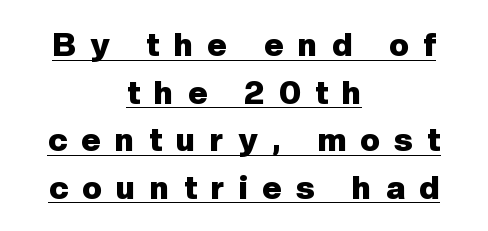
Q: Is the text bold? A: Yes.
Q: Is the text italic (slanted)? A: No, it is upright.
Q: Is the typeface a serif or a sans-serif typeface? A: Sans-serif.
Q: Is the text underlined? A: Yes.
Q: How is the paragraph aligned? A: Centered.
Q: Is the spacing between letters normal or unusually wide? A: Unusually wide.
Q: Is the spacing between lines tight, normal or loose? A: Normal.
Q: Width (condensed, normal, or wide)? A: Normal.
Q: Stroke contrast? A: Low.
Q: x-height? A: Medium.
Q: Monospaced? A: No.
